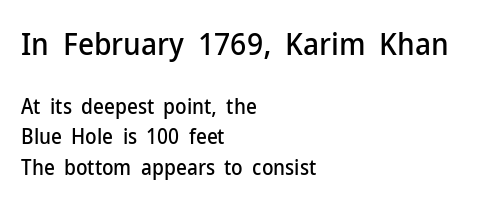
Typographically, this falls in the sans-serif category. Varying glyph widths throughout — classic text-font behaviour. Ascenders rise straight up at ninety degrees. The line texture is even and compact thanks to regular tracking. The space directly below the letters is spotless.
